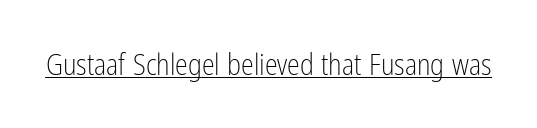
The image shows 29 px light, condensed sans-serif type, upright; set normal letter spacing, underlined; low stroke contrast and a medium x-height.
